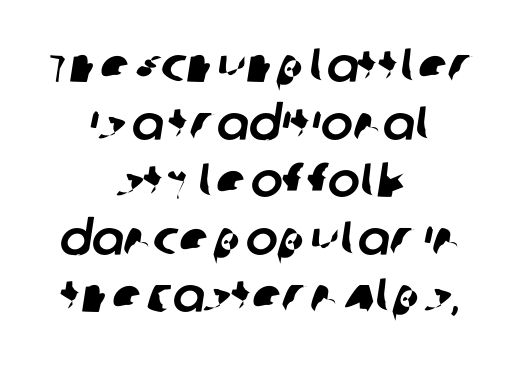
Q: Is the typeface a serif or a sans-serif typeface? A: Sans-serif.
Q: Is the text underlined? A: No.
Q: How is the paragraph aligned? A: Centered.
Q: Is the spacing between letters normal or unusually wide? A: Normal.
Q: Width (condensed, normal, or wide)? A: Normal.
Q: Stroke contrast? A: Low.
Q: x-height? A: Large.
Q: Monospaced? A: No.
